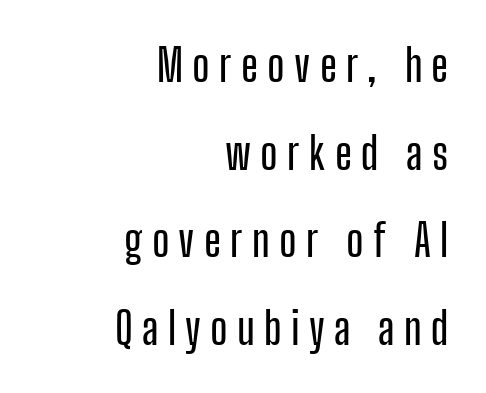
Proportional: the letters do not fall into vertical columns. This is the regular roman posture of the typeface. In CSS terms this would be text-align: right. Does extra space separate the letters? Yes, quite a lot of it. Look at the bottom of the vertical strokes: they stop flat, with no serifs.
